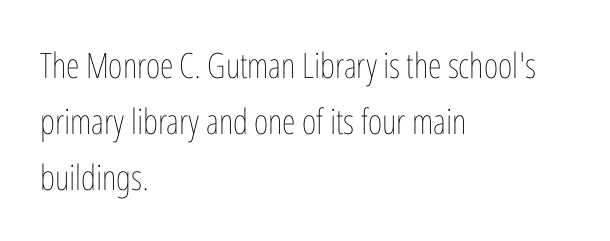
The image shows 35 px thin, condensed type, upright; set left-aligned, normal line spacing (1.6x), normal letter spacing, not underlined; low stroke contrast and a medium x-height.
